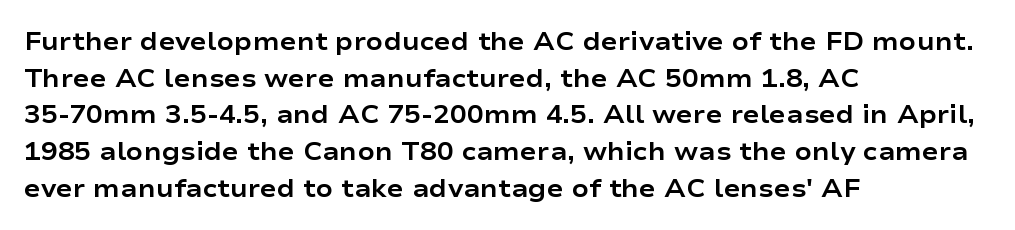
The image shows 25 px bold type, upright; set left-aligned, normal line spacing (1.47x), normal letter spacing, not underlined.
